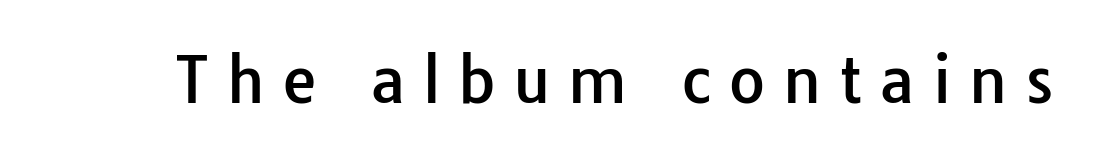
Check under the words: just untouched page. Are there feet on the stems? There aren't — it's a sans. Style check: upright. You could not count columns in this text — the font is proportionally spaced. What stands out about the letter spacing? Its width — letters are far apart.
